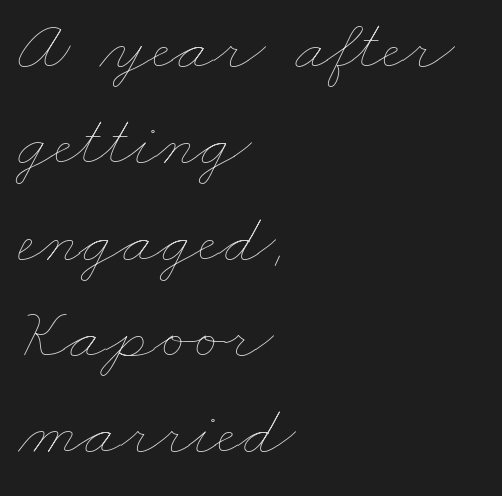
Q: Is the text bold? A: No.
Q: Is the text underlined? A: No.
Q: How is the paragraph aligned? A: Left-aligned.
Q: Is the spacing between letters normal or unusually wide? A: Normal.
Q: Is the spacing between lines tight, normal or loose? A: Normal.
Q: Width (condensed, normal, or wide)? A: Wide.
Q: Stroke contrast? A: Low.
Q: x-height? A: Small.
Q: Monospaced? A: No.
